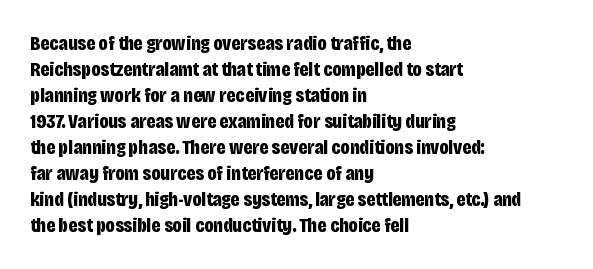
{"italic": "no", "bold": "yes", "underline": "no", "align": "left", "line_spacing_ratio": 1.24, "letter_spacing": "normal", "letter_spacing_em": 0.0, "glyph_px": 21}
